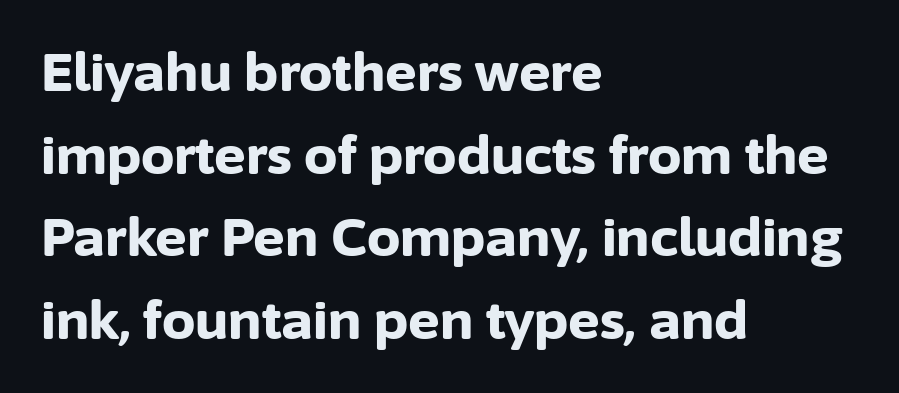
Rule under the text: the space is simply empty. Nope, no serifs anywhere on these letters. I'd describe the lettering as bold — thick and assertive. Looks like regular typesetting: each glyph gets only the width it needs. Vertical strokes here are truly vertical.
